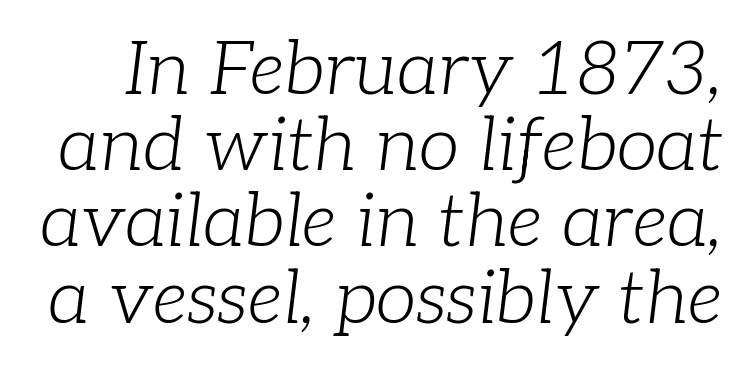
The image shows 74 px light serif type, italic (leaning right); set tight line spacing (1.03x), normal letter spacing, not underlined; low stroke contrast and a medium x-height.
